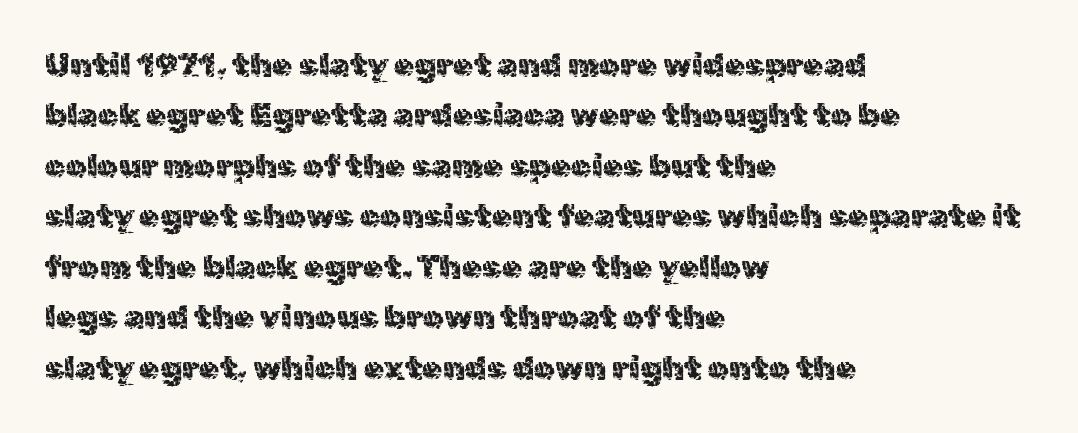
The image shows 33 px regular-weight sans-serif type, upright; set left-aligned, normal line spacing (1.53x), normal letter spacing, not underlined; a medium x-height.
